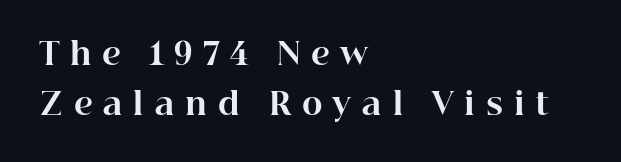
{"serif": "yes", "italic": "no", "bold": "yes", "weight": "bold", "width": "normal", "stroke_contrast": "high", "x_height": "medium", "monospaced": "no", "underline": "no", "align": "left", "line_spacing": "normal", "line_spacing_ratio": 1.61, "letter_spacing": "wide", "letter_spacing_em": 0.35, "glyph_px": 31}
